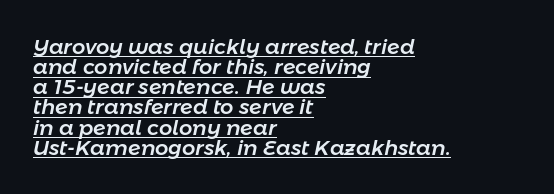
{"italic": "yes", "lean": "right", "slant_degrees": 11, "underline": "yes", "align": "left", "line_spacing": "tight", "line_spacing_ratio": 0.96, "letter_spacing": "normal", "letter_spacing_em": 0.0, "glyph_px": 21}
